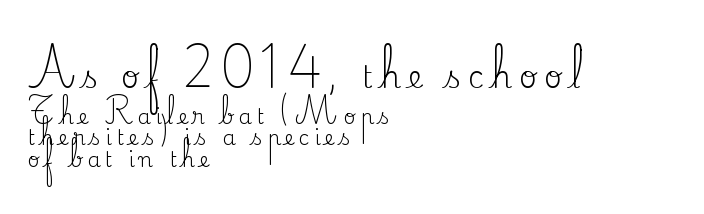
Q: Is the text bold? A: No.
Q: Is the text italic (slanted)? A: No, it is upright.
Q: Is the typeface a serif or a sans-serif typeface? A: Serif.
Q: Is the text underlined? A: No.
Q: How is the paragraph aligned? A: Left-aligned.
Q: Is the spacing between letters normal or unusually wide? A: Unusually wide.
Q: Is the spacing between lines tight, normal or loose? A: Tight.
Q: Which block of text is set in a larger size, the first (top) or the second (bottom)? A: The first (top) one.
Q: Width (condensed, normal, or wide)? A: Normal.
Q: Stroke contrast? A: Medium.
Q: x-height? A: Small.
Q: Monospaced? A: No.
